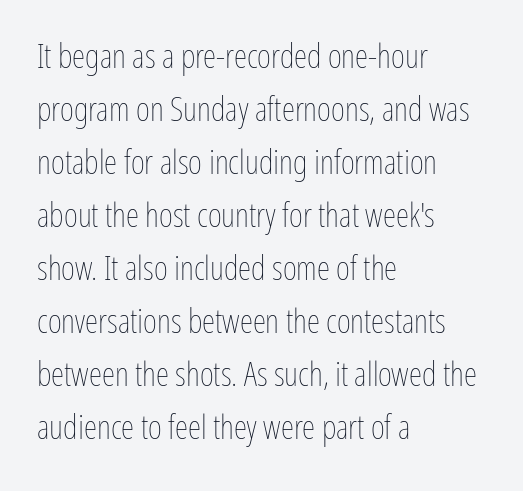
Q: Is the text bold? A: No.
Q: Is the text italic (slanted)? A: No, it is upright.
Q: Is the text underlined? A: No.
Q: How is the paragraph aligned? A: Left-aligned.
Q: Is the spacing between letters normal or unusually wide? A: Normal.
Q: Is the spacing between lines tight, normal or loose? A: Normal.
Q: Width (condensed, normal, or wide)? A: Condensed.
Q: Stroke contrast? A: Low.
Q: x-height? A: Medium.
Q: Monospaced? A: No.
